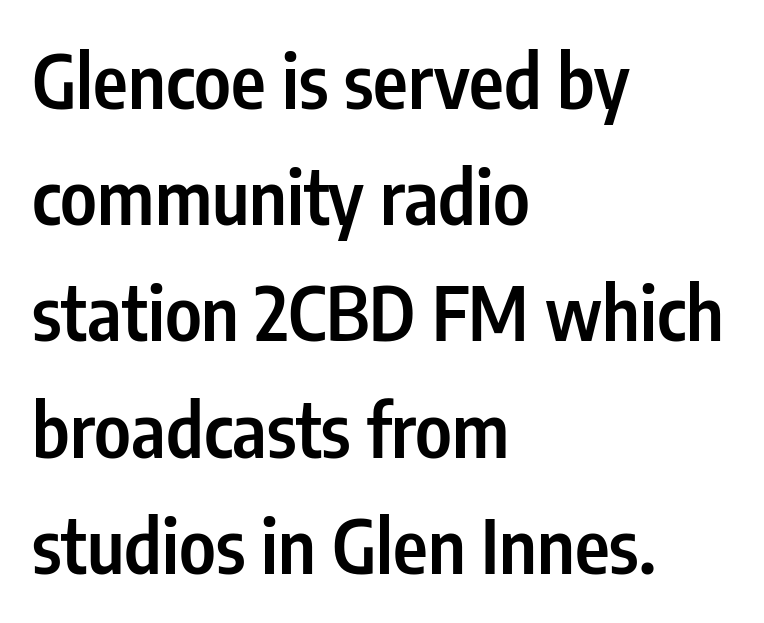
{"serif": "no", "italic": "no", "bold": "semi", "weight": "semibold", "width": "condensed", "stroke_contrast": "low", "x_height": "medium", "monospaced": "no", "underline": "no", "align": "left", "line_spacing": "normal", "line_spacing_ratio": 1.57, "letter_spacing": "normal", "letter_spacing_em": 0.0, "glyph_px": 74}
